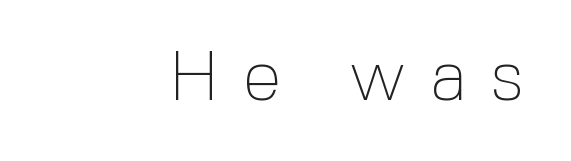
Looks like regular typesetting: each glyph gets only the width it needs. Each row of text sits above clean, open space. A light-to-regular cut is what we see here. The tracking reads as deliberately expanded to a designer's eye.
